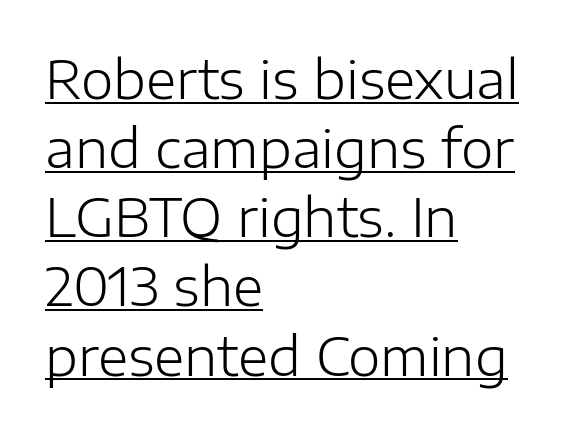
Q: Is the text bold? A: No.
Q: Is the text italic (slanted)? A: No, it is upright.
Q: Is the typeface a serif or a sans-serif typeface? A: Sans-serif.
Q: Is the text underlined? A: Yes.
Q: How is the paragraph aligned? A: Left-aligned.
Q: Is the spacing between letters normal or unusually wide? A: Normal.
Q: Is the spacing between lines tight, normal or loose? A: Normal.
Q: Width (condensed, normal, or wide)? A: Normal.
Q: Stroke contrast? A: Low.
Q: x-height? A: Medium.
Q: Monospaced? A: No.
